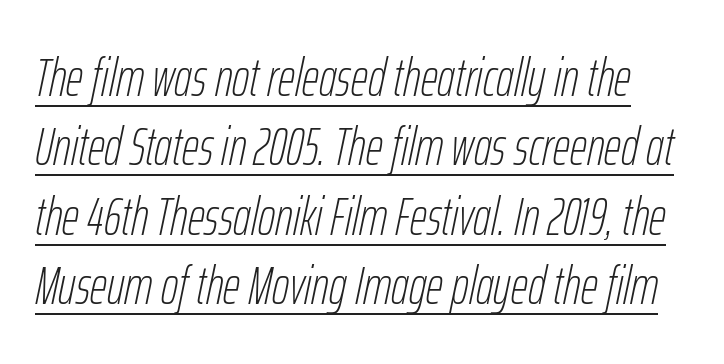
The rendering uses a moderate line-height, typical for paragraphs. These glyphs show unthickened strokes, regular width or finer. No extra tracking has been applied to these lines. Emphasis-style slanted type is in use.
